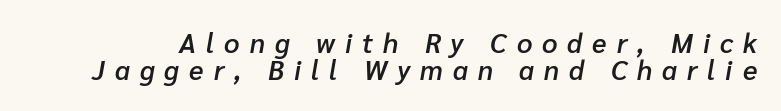
This block would grow much taller if given ordinary leading; it's compressed now. The passage shown leans; its letterforms are oblique. Underlining? Definitely not there. Every letter is mildly thick-stroked: semibold rather than bold. How are the letters spaced? Widely, with obvious added tracking.
